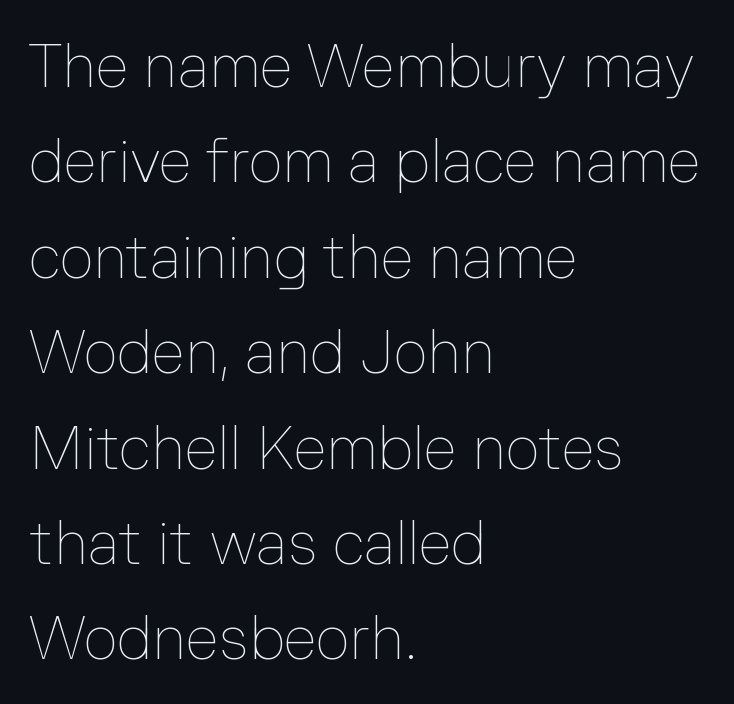
Q: Is the text bold? A: No.
Q: Is the text italic (slanted)? A: No, it is upright.
Q: Is the text underlined? A: No.
Q: How is the paragraph aligned? A: Left-aligned.
Q: Is the spacing between letters normal or unusually wide? A: Normal.
Q: Is the spacing between lines tight, normal or loose? A: Normal.
Q: Width (condensed, normal, or wide)? A: Normal.
Q: Stroke contrast? A: Low.
Q: x-height? A: Medium.
Q: Monospaced? A: No.
